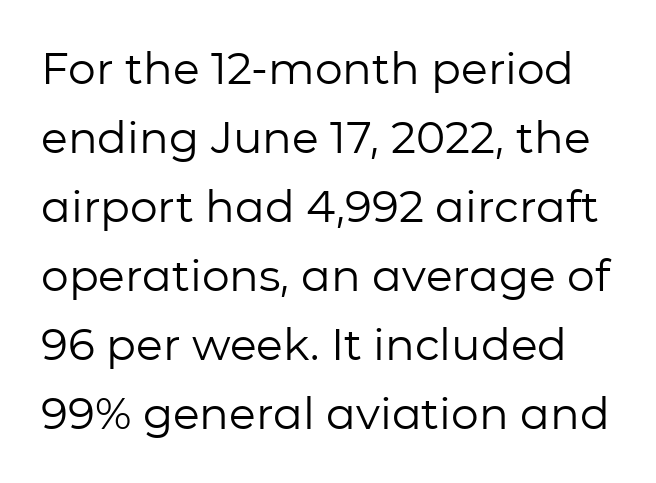
{"serif": "no", "italic": "no", "bold": "no", "weight": "regular", "width": "normal", "stroke_contrast": "low", "x_height": "medium", "monospaced": "no", "underline": "no", "line_spacing": "normal", "line_spacing_ratio": 1.57, "letter_spacing": "normal", "letter_spacing_em": 0.0, "glyph_px": 44}
